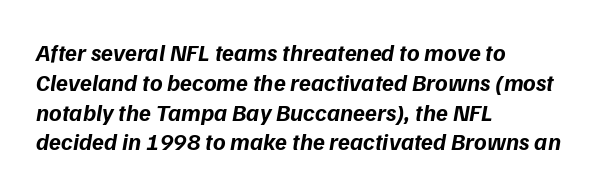
Each word holds together tightly as a unit, with standard inter-letter gaps. You can tell it's italic because the verticals aren't actually vertical. Quick note: underline off. A classic flush-left, rag-right setting is used for this passage. The typesetting leans heavy: a genuine bold.
